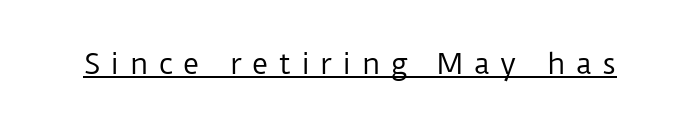
Q: Is the text bold? A: No.
Q: Is the text italic (slanted)? A: No, it is upright.
Q: Is the typeface a serif or a sans-serif typeface? A: Sans-serif.
Q: Is the text underlined? A: Yes.
Q: Is the spacing between letters normal or unusually wide? A: Unusually wide.
Q: Width (condensed, normal, or wide)? A: Normal.
Q: Stroke contrast? A: Low.
Q: x-height? A: Medium.
Q: Monospaced? A: No.
